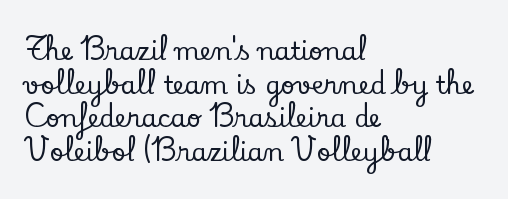
Q: Is the text italic (slanted)? A: No, it is upright.
Q: Is the text underlined? A: No.
Q: How is the paragraph aligned? A: Left-aligned.
Q: Is the spacing between letters normal or unusually wide? A: Normal.
Q: Is the spacing between lines tight, normal or loose? A: Normal.
